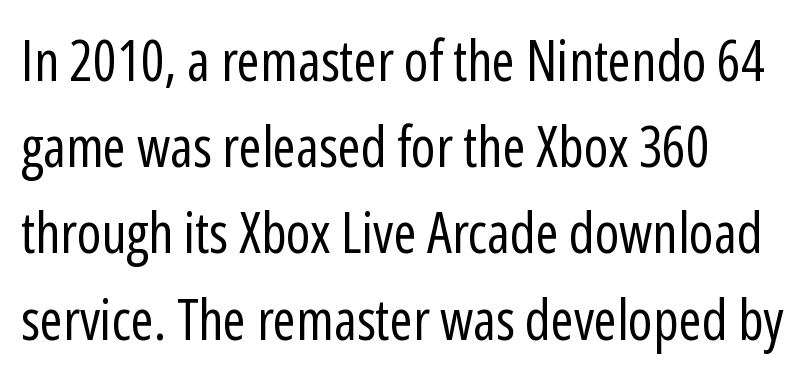
Q: Is the text bold? A: No.
Q: Is the text italic (slanted)? A: No, it is upright.
Q: Is the typeface a serif or a sans-serif typeface? A: Sans-serif.
Q: Is the text underlined? A: No.
Q: How is the paragraph aligned? A: Left-aligned.
Q: Is the spacing between letters normal or unusually wide? A: Normal.
Q: Is the spacing between lines tight, normal or loose? A: Normal.
Q: Width (condensed, normal, or wide)? A: Condensed.
Q: Stroke contrast? A: Low.
Q: x-height? A: Medium.
Q: Monospaced? A: No.
